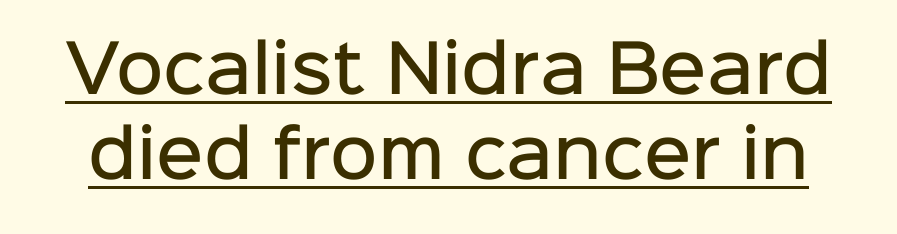
The gaps between neighbouring characters are ordinary and unremarkable. The characters look somewhat weighty, a semibold short of true bold. Looks like regular typesetting: each glyph gets only the width it needs. The letters stand straight up with perfectly vertical stems. How would I describe the line gaps? Plain and ordinary. What decoration does the sample have? An underline.
